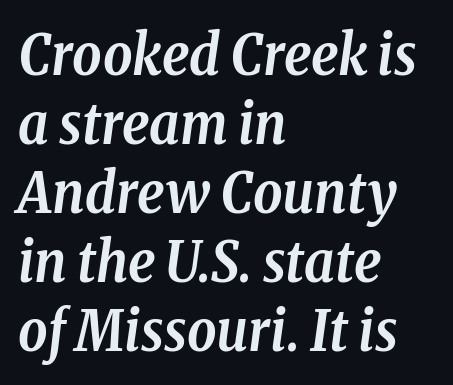
The image shows 57 px semibold, condensed serif type, italic (leaning right); set left-aligned, line spacing 1.21x, normal letter spacing, not underlined; low stroke contrast and a medium x-height.
